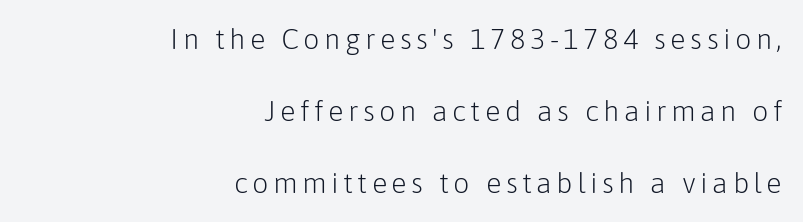
Q: Is the text bold? A: No.
Q: Is the text italic (slanted)? A: No, it is upright.
Q: Is the typeface a serif or a sans-serif typeface? A: Sans-serif.
Q: Is the text underlined? A: No.
Q: How is the paragraph aligned? A: Right-aligned.
Q: Is the spacing between lines tight, normal or loose? A: Loose.
Q: Width (condensed, normal, or wide)? A: Normal.
Q: Stroke contrast? A: Low.
Q: x-height? A: Medium.
Q: Monospaced? A: No.
